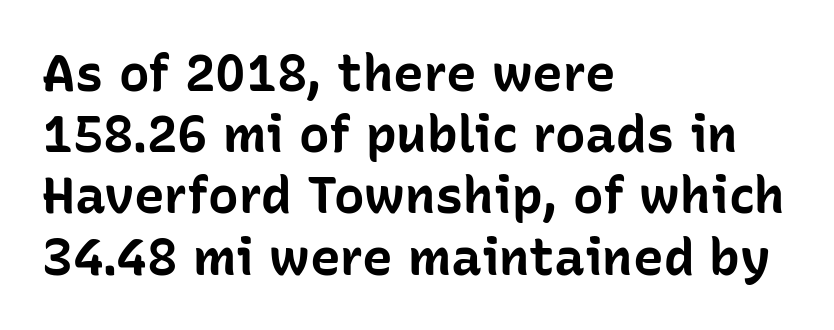
The image shows 51 px bold sans-serif type, upright; set left-aligned, line spacing 1.2x, normal letter spacing, not underlined; low stroke contrast and a medium x-height.
